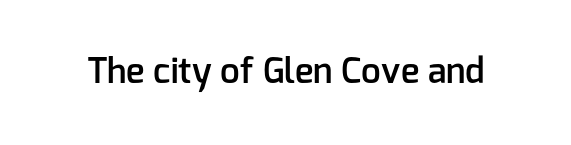
The image shows 35 px semibold sans-serif type, upright; set normal letter spacing, not underlined; low stroke contrast and a medium x-height.
